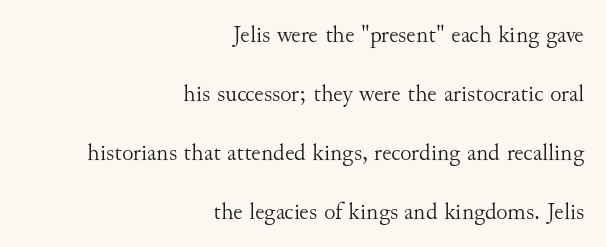
{"italic": "no", "bold": "no", "underline": "no", "align": "right", "line_spacing": "loose", "line_spacing_ratio": 2.46, "letter_spacing": "normal", "letter_spacing_em": 0.0, "glyph_px": 24}
